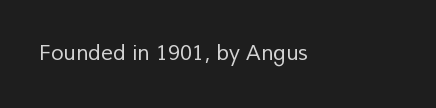
The image shows 21 px text type; set normal letter spacing, not underlined.
